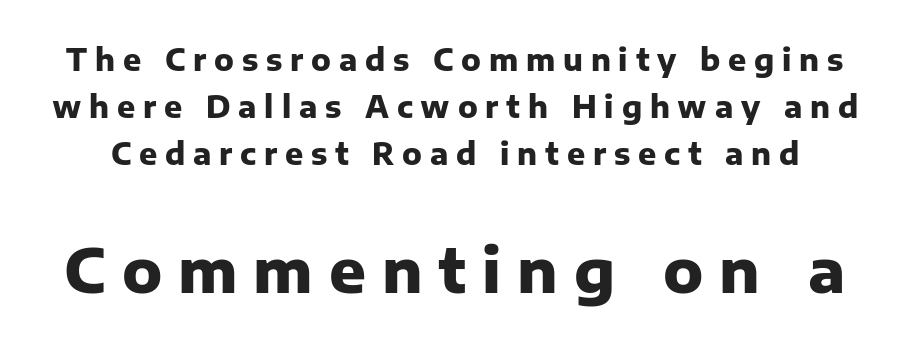
The font is running at its bold setting. Notice how descenders clear the ascenders below comfortably — that's standard leading. In terms of letterform style, serifs are entirely absent. Is the letter spacing exaggerated? Yes — the characters are pushed far apart. Caption: upper text group reduced, lower text group enlarged.
